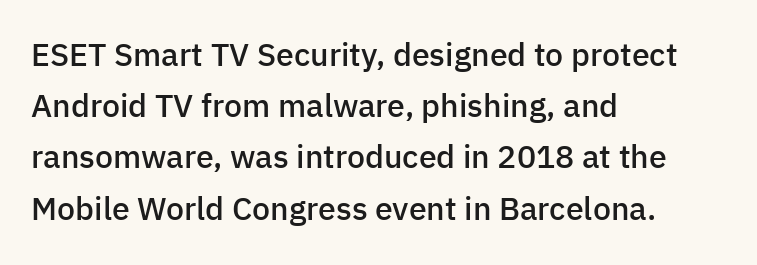
{"serif": "no", "italic": "no", "bold": "semi", "weight": "semibold", "width": "normal", "stroke_contrast": "low", "x_height": "medium", "monospaced": "no", "underline": "no", "align": "left", "line_spacing": "normal", "line_spacing_ratio": 1.6, "letter_spacing": "normal", "letter_spacing_em": 0.0, "glyph_px": 32}
